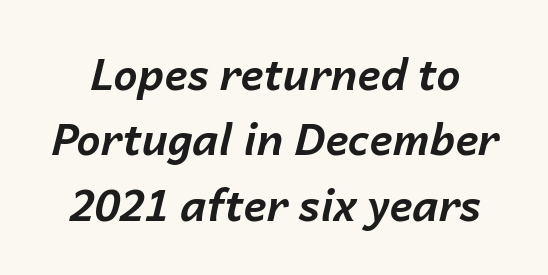
The image shows 43 px bold type, italic (leaning right); set normal line spacing (1.52x), normal letter spacing, not underlined; low stroke contrast and a medium x-height.
